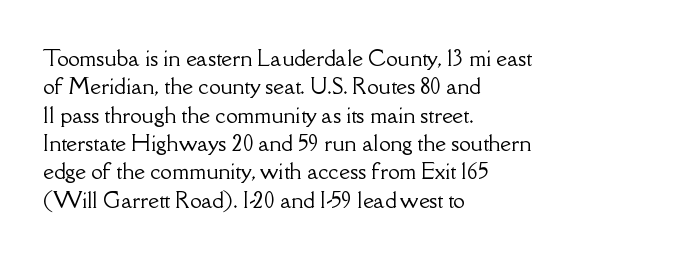
The image shows 21 px text type, upright; set left-aligned, normal line spacing (1.35x), normal letter spacing, not underlined.
